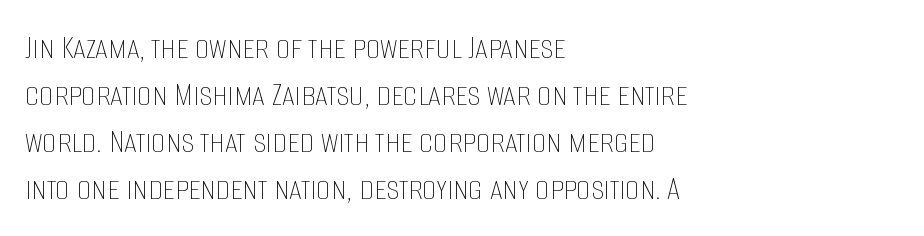
{"italic": "no", "bold": "no", "weight": "thin", "width": "condensed", "stroke_contrast": "low", "x_height": "large", "monospaced": "no", "underline": "no", "align": "left", "line_spacing": "normal", "line_spacing_ratio": 1.31, "letter_spacing": "normal", "letter_spacing_em": 0.0, "glyph_px": 36}
